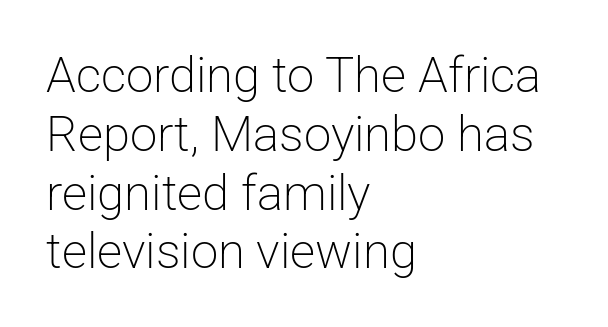
The image shows 49 px light sans-serif type, upright; set left-aligned, line spacing 1.2x, normal letter spacing, not underlined; low stroke contrast and a medium x-height.
